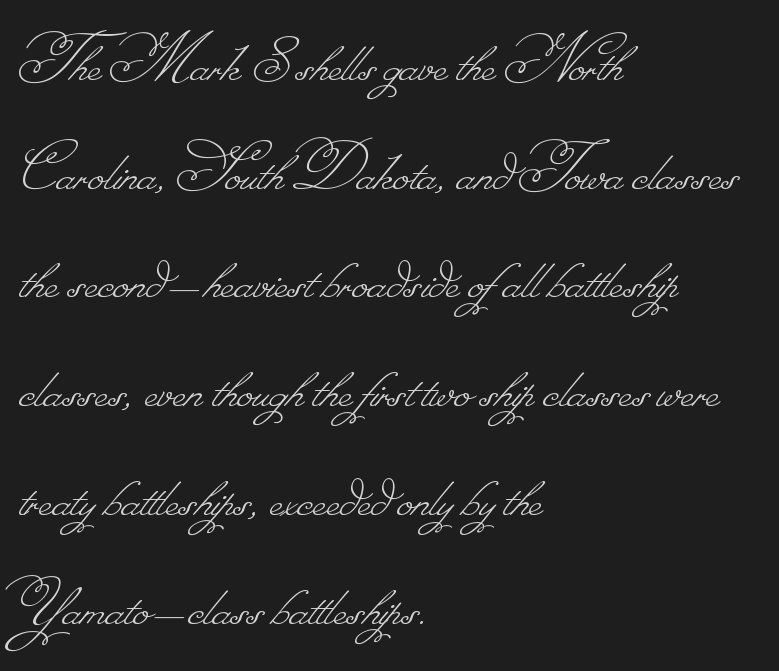
The image shows 72 px thin type; set left-aligned, normal line spacing (1.51x), normal letter spacing, not underlined; low stroke contrast.
